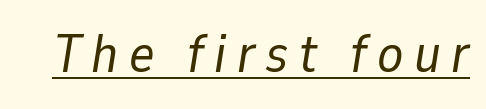
Q: Is the text bold? A: No.
Q: Is the text italic (slanted)? A: Yes, it leans right by about 9 degrees.
Q: Is the text underlined? A: Yes.
Q: Width (condensed, normal, or wide)? A: Normal.
Q: Stroke contrast? A: Low.
Q: x-height? A: Medium.
Q: Monospaced? A: No.
